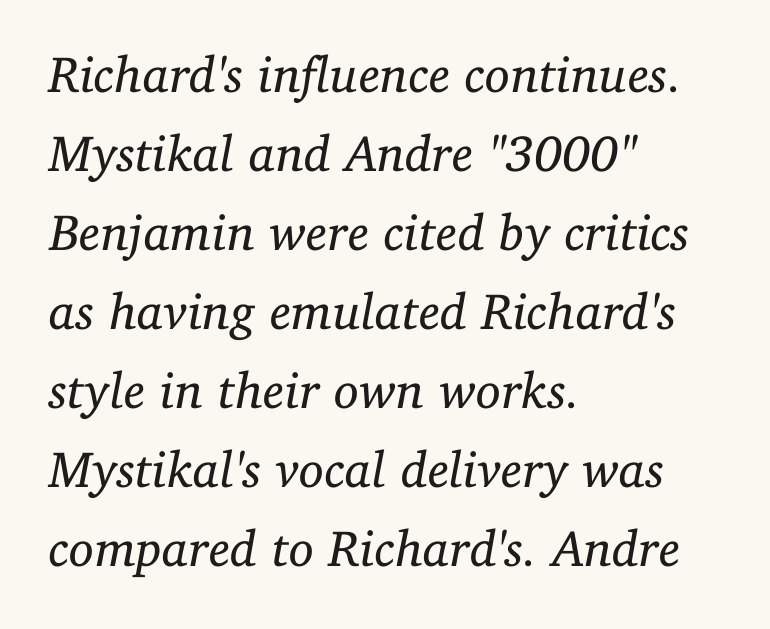
The foot of each line stays bare and open. Varying glyph widths throughout — classic text-font behaviour. Old-style or modern, the face here clearly has serifs. The leading is moderate, giving the passage an even texture. Spacing between characters is what you'd get straight out of the box. Typeset ragged right — the left edge is the straight one.
